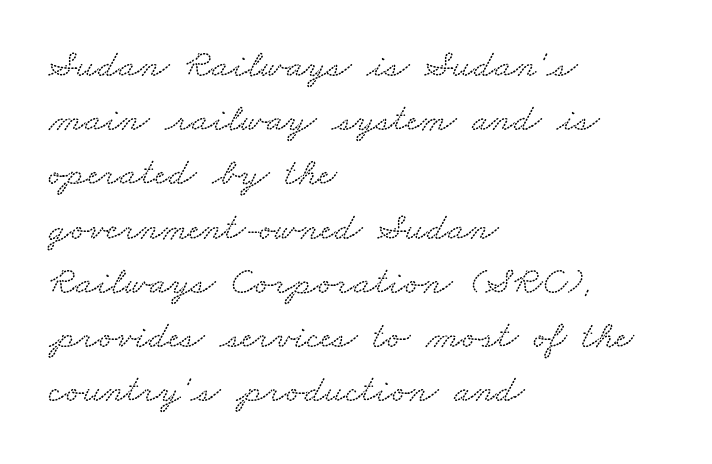
{"serif": "yes", "width": "wide", "stroke_contrast": "medium", "x_height": "small", "monospaced": "no", "underline": "no", "align": "left", "line_spacing": "normal", "line_spacing_ratio": 1.39, "letter_spacing": "normal", "letter_spacing_em": 0.0, "glyph_px": 39}
